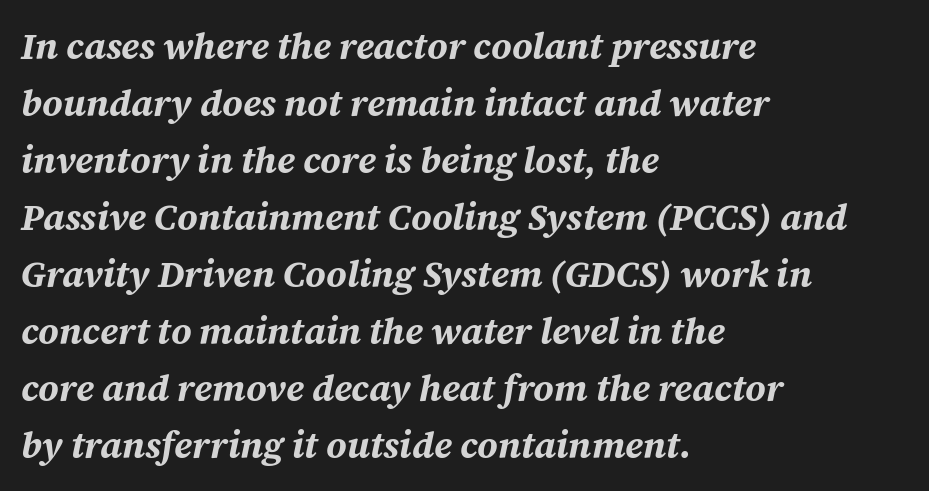
Q: Is the text bold? A: Yes.
Q: Is the text italic (slanted)? A: Yes, it leans right by about 12 degrees.
Q: Is the text underlined? A: No.
Q: How is the paragraph aligned? A: Left-aligned.
Q: Is the spacing between letters normal or unusually wide? A: Normal.
Q: Is the spacing between lines tight, normal or loose? A: Normal.
Q: Width (condensed, normal, or wide)? A: Normal.
Q: Stroke contrast? A: Medium.
Q: x-height? A: Medium.
Q: Monospaced? A: No.
